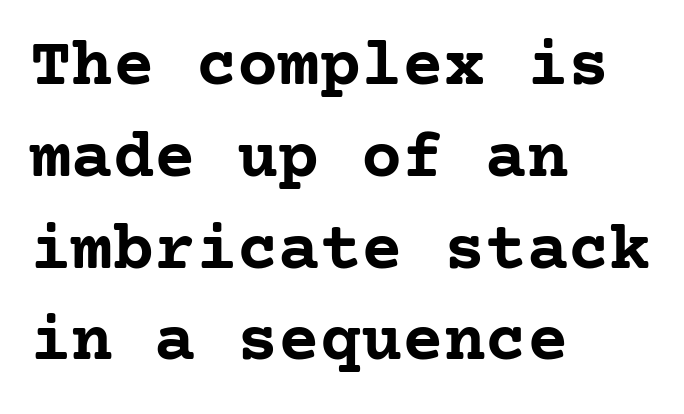
{"serif": "yes", "italic": "no", "bold": "yes", "weight": "semibold", "width": "normal", "stroke_contrast": "low", "x_height": "medium", "underline": "no", "align": "left", "line_spacing": "normal", "line_spacing_ratio": 1.33, "letter_spacing": "normal", "letter_spacing_em": 0.0, "glyph_px": 69}
